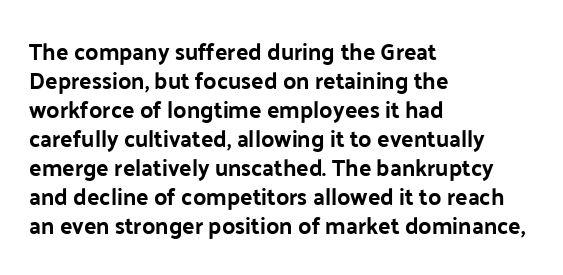
{"italic": "no", "underline": "no", "align": "left", "line_spacing": "normal", "line_spacing_ratio": 1.26, "letter_spacing": "normal", "letter_spacing_em": 0.0, "glyph_px": 23}
